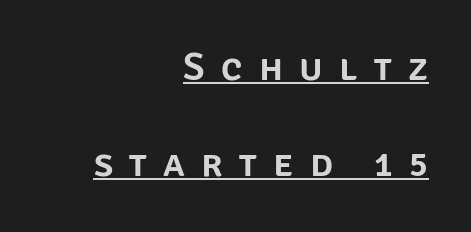
{"serif": "no", "italic": "no", "width": "normal", "stroke_contrast": "low", "x_height": "large", "monospaced": "no", "underline": "yes", "align": "right", "line_spacing": "loose", "line_spacing_ratio": 2.47, "letter_spacing": "wide", "letter_spacing_em": 0.42, "glyph_px": 39}
